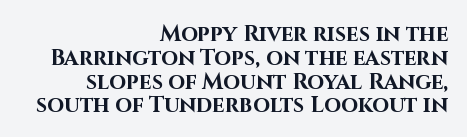
The image shows 22 px bold type, upright; set right-aligned, tight line spacing (1.08x), normal letter spacing, not underlined.
